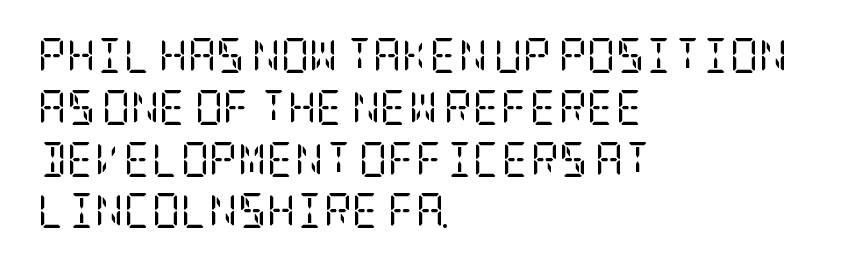
The image shows 35 px regular-weight, condensed serif type, upright; set left-aligned, normal line spacing (1.48x), normal letter spacing, not underlined; low stroke contrast and a large x-height.
